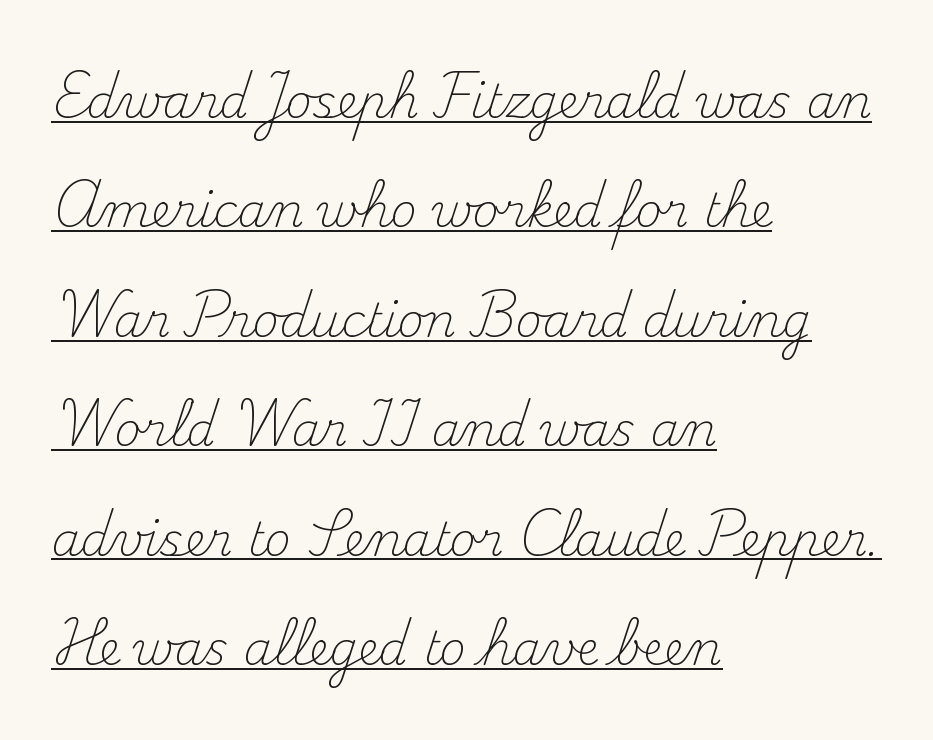
Character widths vary here, with narrow letters taking less room than wide ones. Reading down the block, your eye returns to a fixed left position each line. Between one letter and the next there's only the usual sliver of space. This rendering employs a face with finishing strokes, i.e., a serif. Leading: increased.
